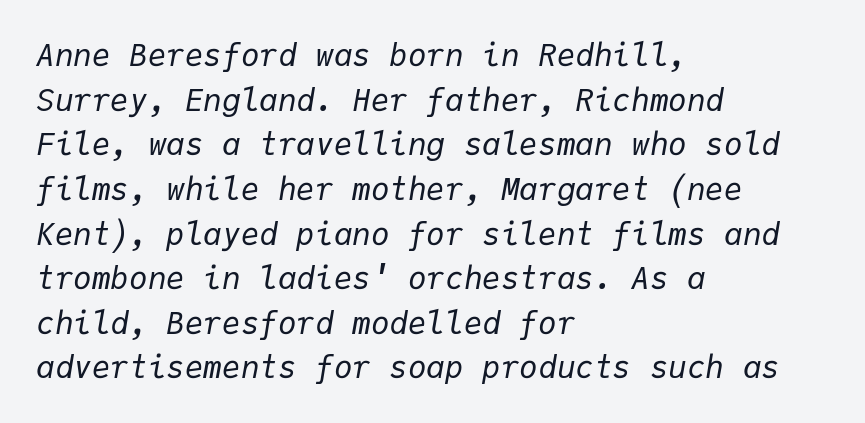
Q: Is the text bold? A: No.
Q: Is the text italic (slanted)? A: Yes, it leans right by about 9 degrees.
Q: Is the text underlined? A: No.
Q: How is the paragraph aligned? A: Left-aligned.
Q: Is the spacing between letters normal or unusually wide? A: Normal.
Q: Is the spacing between lines tight, normal or loose? A: Normal.
Q: Width (condensed, normal, or wide)? A: Normal.
Q: Stroke contrast? A: Low.
Q: x-height? A: Medium.
Q: Monospaced? A: Yes.
